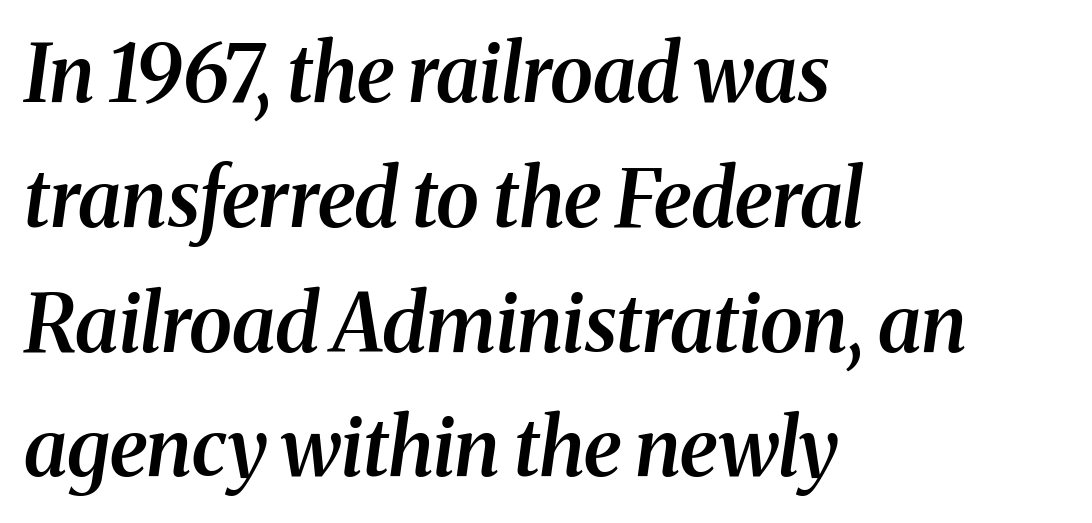
Q: Is the text bold? A: Semi-bold.
Q: Is the text italic (slanted)? A: Yes, it leans right by about 8 degrees.
Q: Is the typeface a serif or a sans-serif typeface? A: Serif.
Q: Is the text underlined? A: No.
Q: How is the paragraph aligned? A: Left-aligned.
Q: Is the spacing between letters normal or unusually wide? A: Normal.
Q: Is the spacing between lines tight, normal or loose? A: Normal.
Q: Width (condensed, normal, or wide)? A: Normal.
Q: Stroke contrast? A: Medium.
Q: x-height? A: Medium.
Q: Monospaced? A: No.
